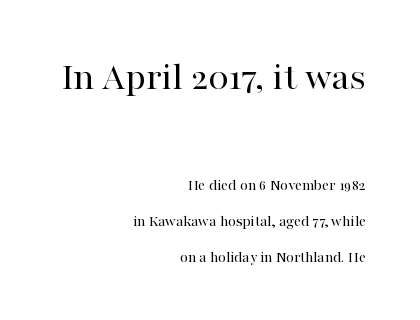
The image shows 40 px regular-weight serif type, upright; set right-aligned, loose line spacing (2.25x), normal letter spacing, not underlined; the first (top) block is 2.5x larger; high stroke contrast and a medium x-height.
